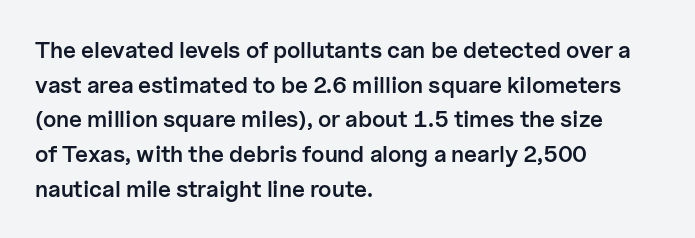
Students, observe: this is what conventionally led text looks like. Any mark beneath the type? The region is blank. On the weight axis this lands at semibold, roughly 600. These lines stack with their left ends in a neat column.
